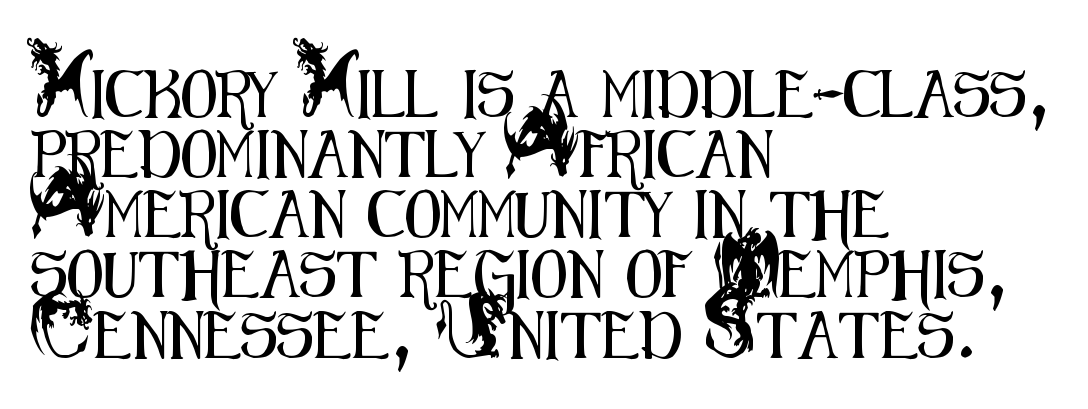
Q: Is the text italic (slanted)? A: No, it is upright.
Q: Is the typeface a serif or a sans-serif typeface? A: Sans-serif.
Q: Is the text underlined? A: No.
Q: How is the paragraph aligned? A: Left-aligned.
Q: Is the spacing between letters normal or unusually wide? A: Normal.
Q: Is the spacing between lines tight, normal or loose? A: Normal.
Q: Width (condensed, normal, or wide)? A: Condensed.
Q: Stroke contrast? A: Medium.
Q: x-height? A: Small.
Q: Monospaced? A: No.
